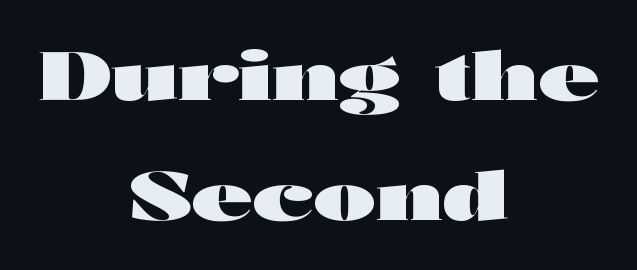
Vertical strokes here are truly vertical. Here the glyphs are tracked normally, forming tight word shapes. The words here are not underlined. Do the characters align in a grid? No, the font is proportional.
